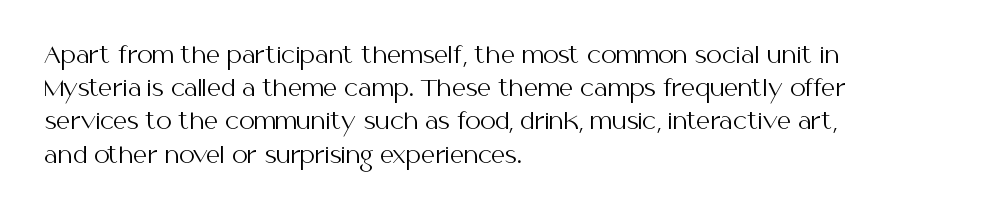
Q: Is the text bold? A: No.
Q: Is the text italic (slanted)? A: No, it is upright.
Q: Is the text underlined? A: No.
Q: How is the paragraph aligned? A: Left-aligned.
Q: Is the spacing between letters normal or unusually wide? A: Normal.
Q: Is the spacing between lines tight, normal or loose? A: Normal.
